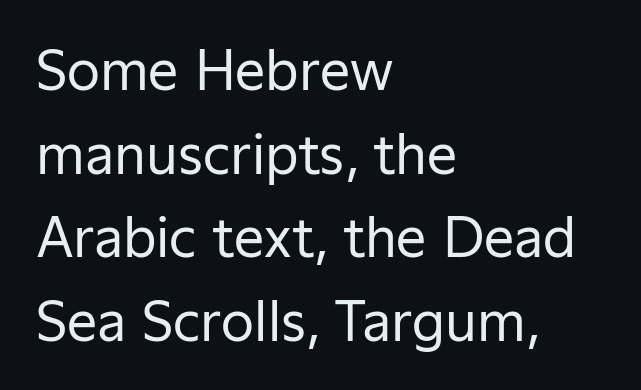
Q: Is the text bold? A: No.
Q: Is the text italic (slanted)? A: No, it is upright.
Q: Is the typeface a serif or a sans-serif typeface? A: Sans-serif.
Q: Is the text underlined? A: No.
Q: How is the paragraph aligned? A: Left-aligned.
Q: Is the spacing between letters normal or unusually wide? A: Normal.
Q: Is the spacing between lines tight, normal or loose? A: Normal.
Q: Width (condensed, normal, or wide)? A: Normal.
Q: Stroke contrast? A: Low.
Q: x-height? A: Medium.
Q: Monospaced? A: No.
